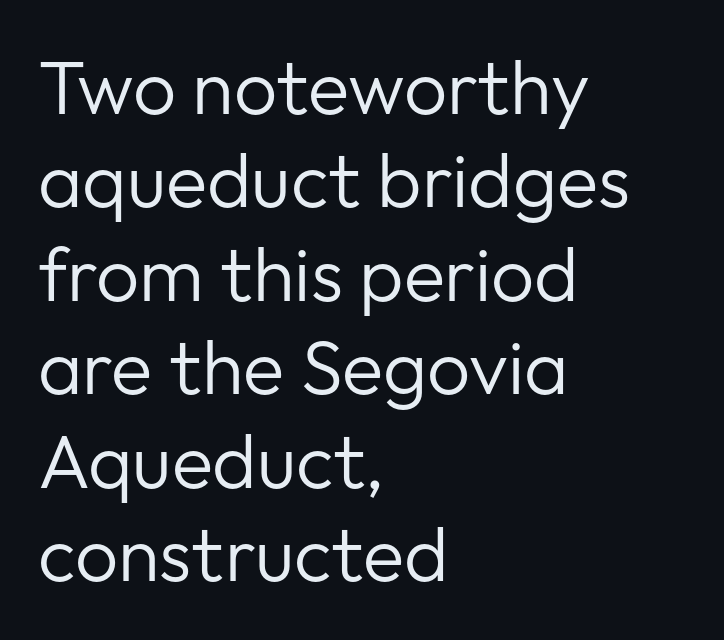
{"serif": "no", "italic": "no", "bold": "no", "weight": "regular", "width": "normal", "stroke_contrast": "low", "x_height": "medium", "monospaced": "no", "underline": "no", "align": "left", "line_spacing_ratio": 1.23, "letter_spacing": "normal", "letter_spacing_em": 0.0, "glyph_px": 76}
